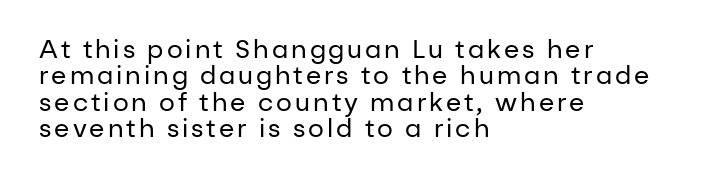
Q: Is the text bold? A: No.
Q: Is the text italic (slanted)? A: No, it is upright.
Q: Is the text underlined? A: No.
Q: How is the paragraph aligned? A: Left-aligned.
Q: Is the spacing between lines tight, normal or loose? A: Tight.
